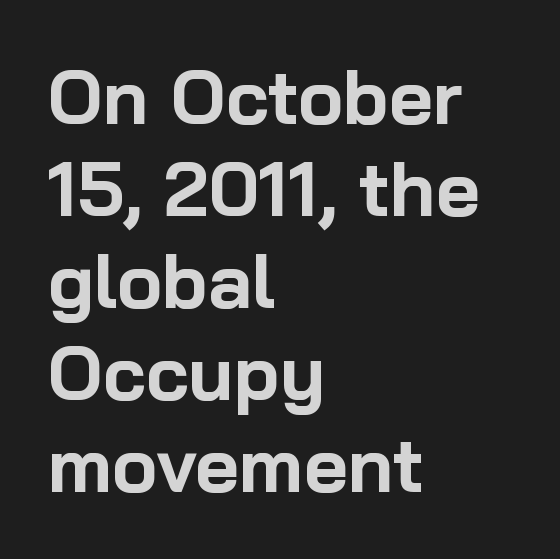
The image shows 76 px bold sans-serif type, upright; set left-aligned, line spacing 1.21x, normal letter spacing, not underlined; low stroke contrast and a medium x-height.
